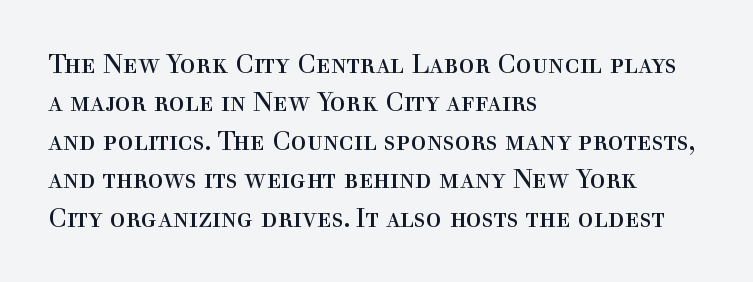
Q: Is the text bold? A: No.
Q: Is the text italic (slanted)? A: No, it is upright.
Q: Is the text underlined? A: No.
Q: How is the paragraph aligned? A: Left-aligned.
Q: Is the spacing between letters normal or unusually wide? A: Normal.
Q: Is the spacing between lines tight, normal or loose? A: Normal.
